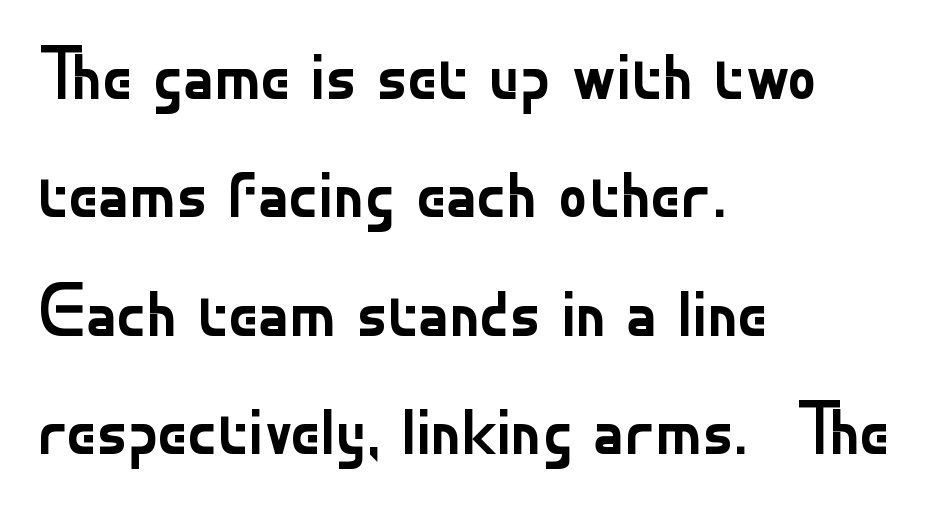
{"serif": "no", "italic": "no", "bold": "no", "weight": "regular", "width": "normal", "stroke_contrast": "low", "x_height": "small", "monospaced": "no", "underline": "no", "align": "left", "line_spacing": "normal", "line_spacing_ratio": 1.6, "letter_spacing": "normal", "letter_spacing_em": 0.0, "glyph_px": 74}
